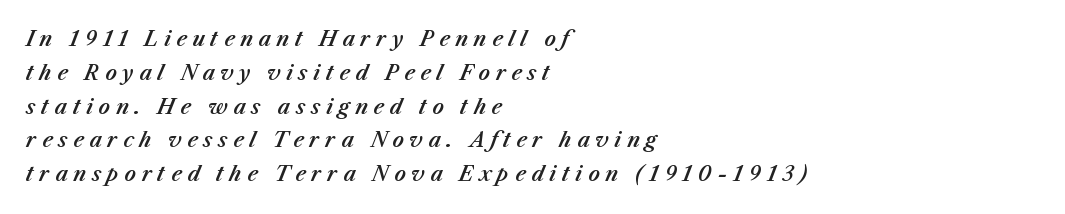
Honestly, the row spacing looks completely unremarkable. Look at the tracking — it's clearly loosened, letters drifting apart. The paragraph shown leans on its left margin. A typesetter would mark this as italic. The baseline area is clear.
